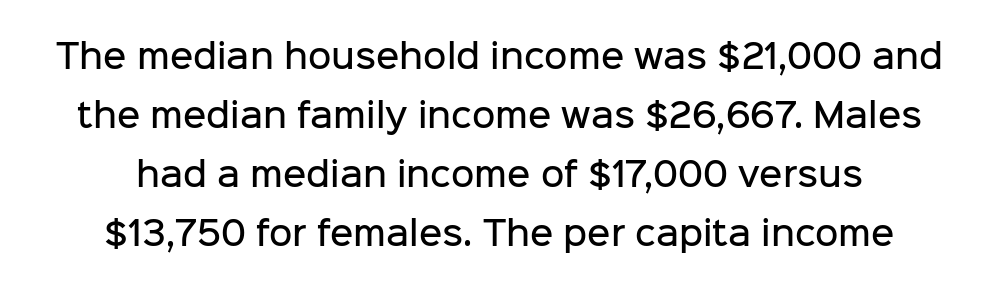
How are the letters spaced? Ordinarily, with no added tracking. Check under the words: just untouched page. Is this a fixed-width face? No — the glyphs have proportional, varying widths. The axis of the letterforms is exactly vertical.
